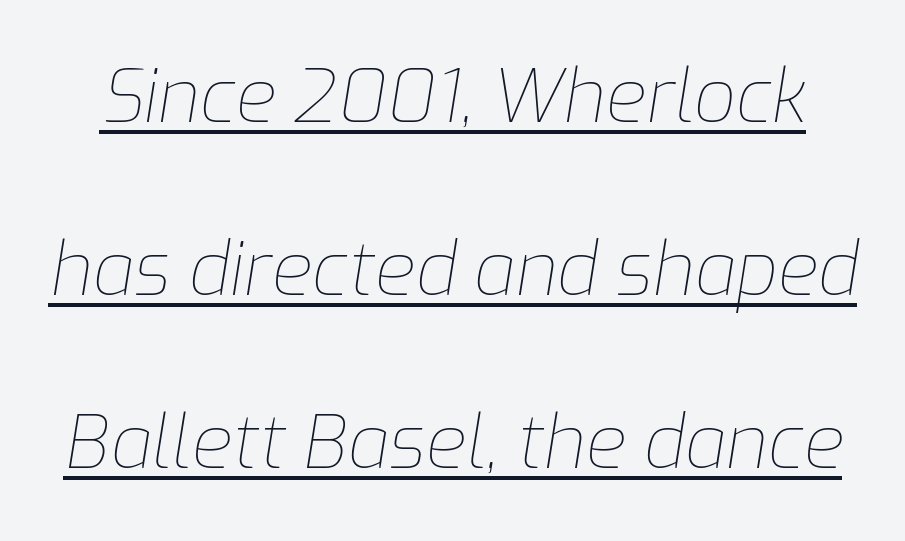
{"italic": "yes", "lean": "right", "slant_degrees": 9, "bold": "no", "weight": "thin", "width": "normal", "stroke_contrast": "low", "x_height": "medium", "monospaced": "no", "underline": "yes", "line_spacing": "loose", "line_spacing_ratio": 2.34, "letter_spacing": "normal", "letter_spacing_em": 0.0, "glyph_px": 74}
